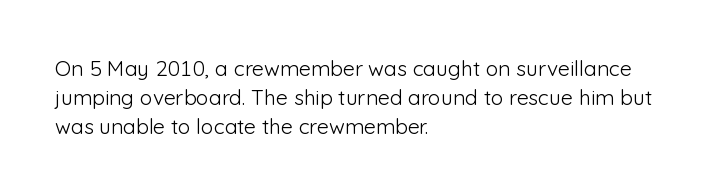
Q: Is the text bold? A: No.
Q: Is the text italic (slanted)? A: No, it is upright.
Q: Is the text underlined? A: No.
Q: How is the paragraph aligned? A: Left-aligned.
Q: Is the spacing between letters normal or unusually wide? A: Normal.
Q: Is the spacing between lines tight, normal or loose? A: Normal.
